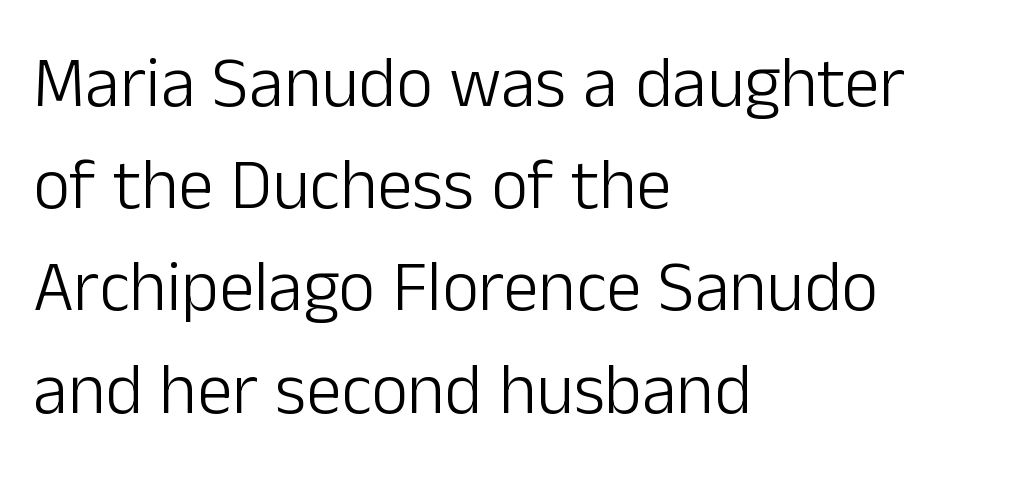
Q: Is the text bold? A: No.
Q: Is the text italic (slanted)? A: No, it is upright.
Q: Is the typeface a serif or a sans-serif typeface? A: Sans-serif.
Q: Is the text underlined? A: No.
Q: How is the paragraph aligned? A: Left-aligned.
Q: Is the spacing between letters normal or unusually wide? A: Normal.
Q: Is the spacing between lines tight, normal or loose? A: Normal.
Q: Width (condensed, normal, or wide)? A: Normal.
Q: Stroke contrast? A: Low.
Q: x-height? A: Medium.
Q: Monospaced? A: No.
